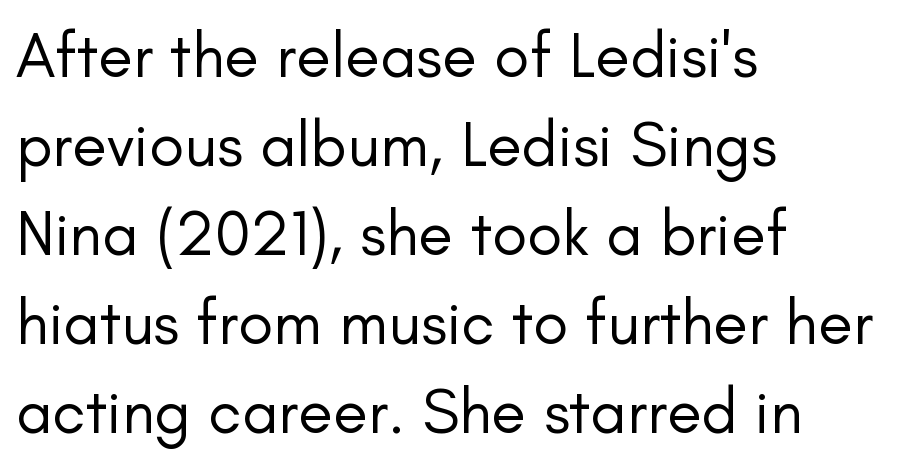
The image shows 64 px regular-weight sans-serif type, upright; set left-aligned, normal line spacing (1.39x), normal letter spacing, not underlined; low stroke contrast and a small x-height.
